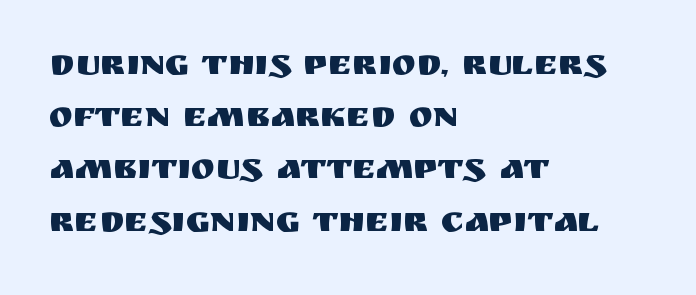
{"serif": "no", "italic": "no", "width": "normal", "stroke_contrast": "medium", "x_height": "large", "monospaced": "no", "underline": "no", "align": "left", "line_spacing": "normal", "line_spacing_ratio": 1.45, "letter_spacing": "normal", "letter_spacing_em": 0.0, "glyph_px": 36}
